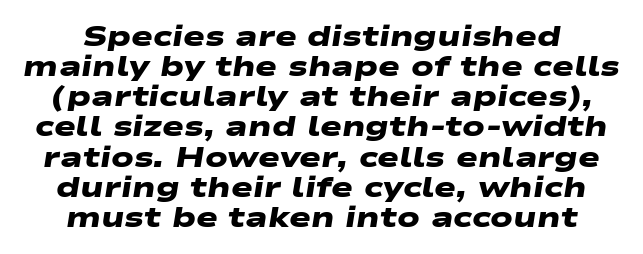
Q: Is the text bold? A: Yes.
Q: Is the typeface a serif or a sans-serif typeface? A: Sans-serif.
Q: Is the text underlined? A: No.
Q: How is the paragraph aligned? A: Centered.
Q: Is the spacing between letters normal or unusually wide? A: Normal.
Q: Is the spacing between lines tight, normal or loose? A: Tight.
Q: Width (condensed, normal, or wide)? A: Wide.
Q: Stroke contrast? A: Low.
Q: x-height? A: Medium.
Q: Monospaced? A: No.
